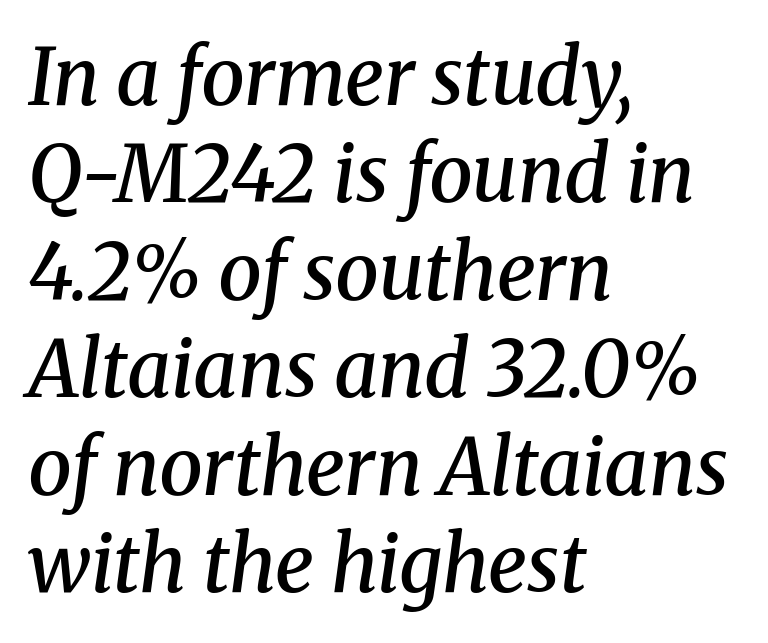
{"serif": "yes", "italic": "yes", "lean": "right", "slant_degrees": 8, "bold": "semi", "weight": "semibold", "width": "normal", "stroke_contrast": "medium", "x_height": "medium", "monospaced": "no", "underline": "no", "align": "left", "line_spacing": "normal", "line_spacing_ratio": 1.25, "letter_spacing": "normal", "letter_spacing_em": 0.0, "glyph_px": 78}
